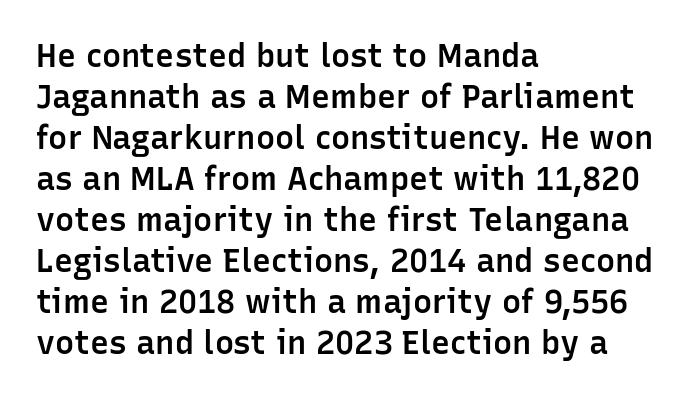
{"serif": "no", "italic": "no", "bold": "semi", "weight": "semibold", "width": "normal", "stroke_contrast": "low", "x_height": "medium", "monospaced": "no", "underline": "no", "align": "left", "line_spacing": "normal", "line_spacing_ratio": 1.28, "letter_spacing": "normal", "letter_spacing_em": 0.0, "glyph_px": 32}
